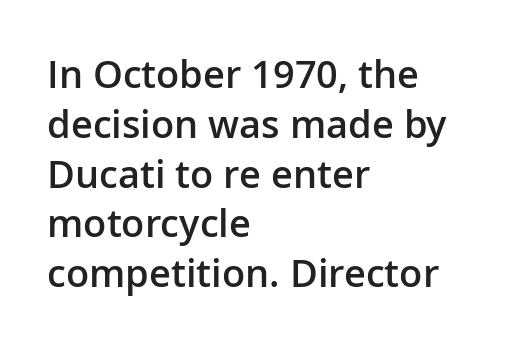
{"serif": "no", "italic": "no", "bold": "semi", "weight": "semibold", "width": "normal", "stroke_contrast": "low", "x_height": "medium", "monospaced": "no", "underline": "no", "align": "left", "line_spacing": "normal", "line_spacing_ratio": 1.31, "letter_spacing": "normal", "letter_spacing_em": 0.0, "glyph_px": 38}
